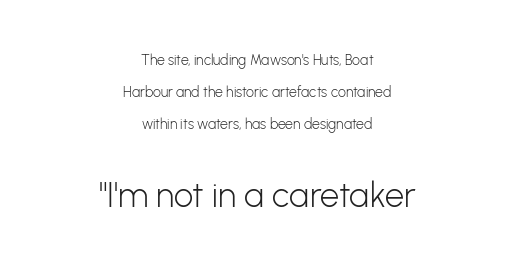
The designer gave the closing block more size than the opening block. The gaps between neighbouring characters are ordinary and unremarkable. These lines are centered, leaving both edges ragged. The foot of each line stays bare and open.
